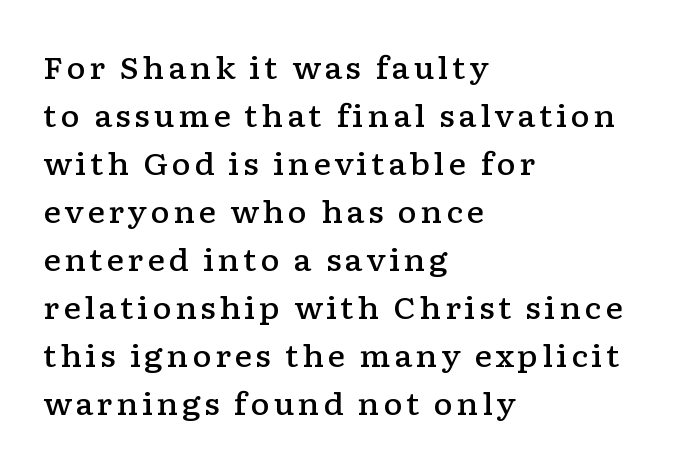
Successive baselines arrive at the customary interval. The characters display serif detailing at their extremities. Descenders hang freely into open space. Moderately thickened strokes mark this as semibold type.
